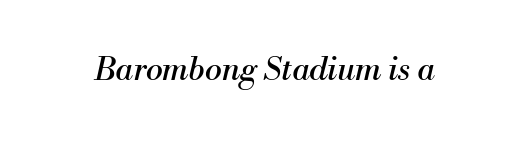
The image shows 32 px regular-weight serif type, italic (leaning right); set normal letter spacing, not underlined; medium stroke contrast and a small x-height.
